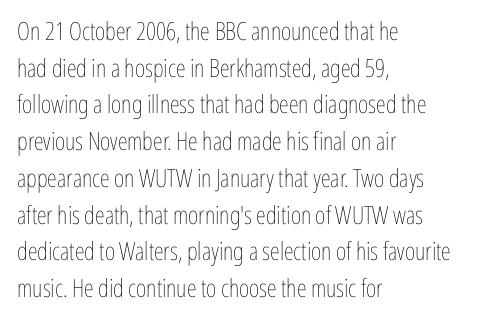
{"italic": "no", "bold": "no", "underline": "no", "align": "left", "line_spacing": "normal", "line_spacing_ratio": 1.47, "letter_spacing": "normal", "letter_spacing_em": 0.0, "glyph_px": 25}
